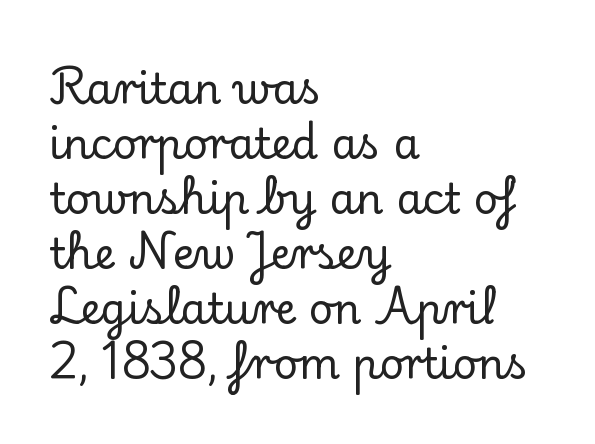
The compositor pushed each line to the left boundary. Designer's note — italics off, roman on. Are there feet on the stems? There are — it's a serif. These lines keep a tight, regular rhythm from letter to letter. These lines are rendered in a variable-pitch font.
